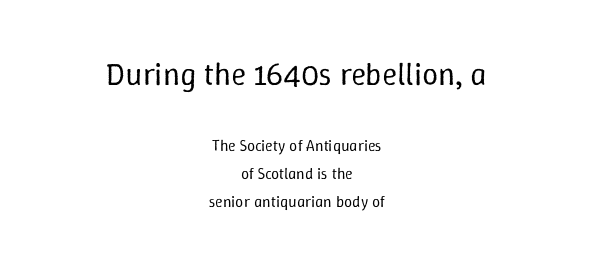
The image shows 32 px regular-weight type, upright; set centered, line spacing 1.75x, normal letter spacing, not underlined; the first (top) block is 2.0x larger; low stroke contrast and a medium x-height.
